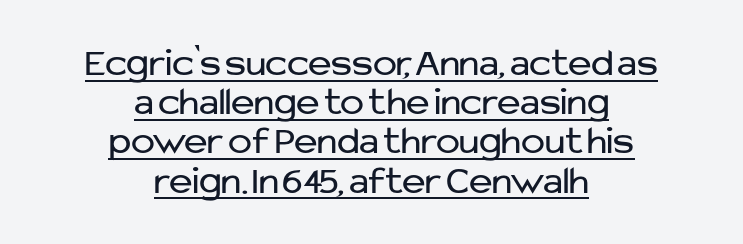
The image shows 40 px regular-weight sans-serif type, upright; set centered, tight line spacing (0.98x), normal letter spacing, underlined; low stroke contrast and a medium x-height.
